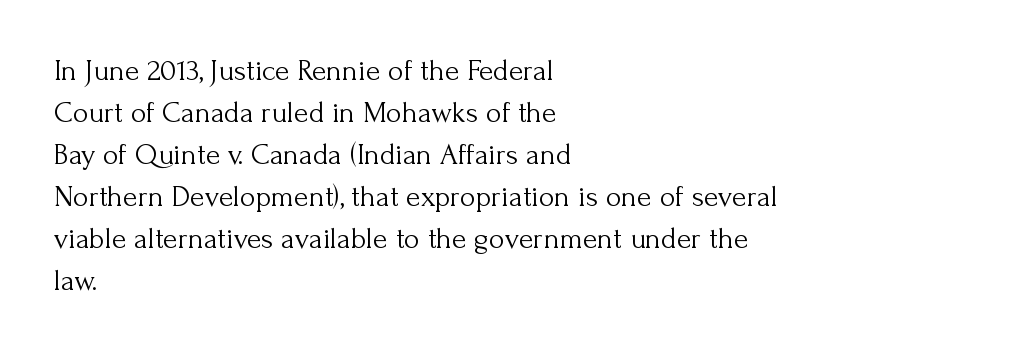
The image shows 30 px light serif type, upright; set left-aligned, normal line spacing (1.4x), normal letter spacing, not underlined; medium stroke contrast and a small x-height.
